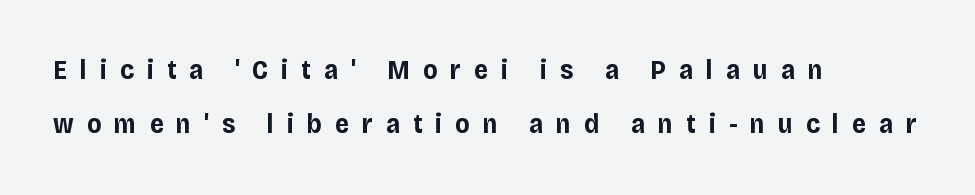
The image shows 27 px bold type, upright; set left-aligned, loose line spacing (2.01x), unusually wide letter spacing (+0.49 em), not underlined.
